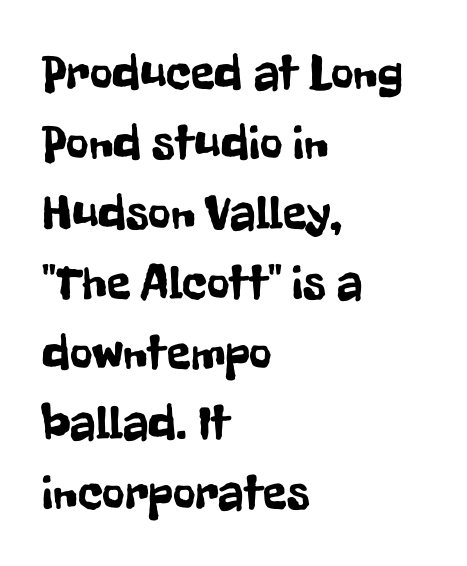
The image shows 49 px condensed sans-serif type, upright; set left-aligned, normal line spacing (1.43x), normal letter spacing, not underlined; low stroke contrast and a medium x-height.
